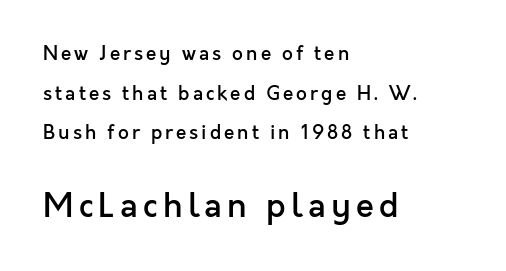
{"serif": "no", "italic": "no", "bold": "semi", "weight": "semibold", "width": "normal", "x_height": "medium", "monospaced": "no", "underline": "no", "align": "left", "line_spacing": "loose", "line_spacing_ratio": 2.08, "larger_block": "second", "size_ratio": 1.74, "glyph_px": 33}
